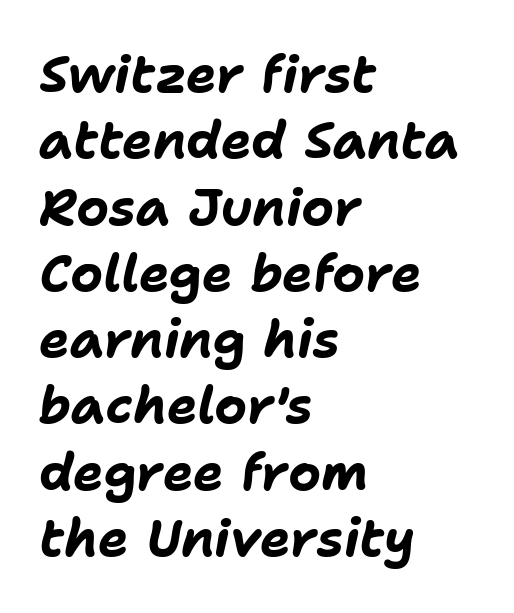
{"italic": "yes", "lean": "right", "slant_degrees": 11, "bold": "yes", "weight": "bold", "width": "normal", "stroke_contrast": "low", "x_height": "medium", "monospaced": "no", "underline": "no", "align": "left", "line_spacing": "normal", "line_spacing_ratio": 1.3, "letter_spacing": "normal", "letter_spacing_em": 0.0, "glyph_px": 51}
